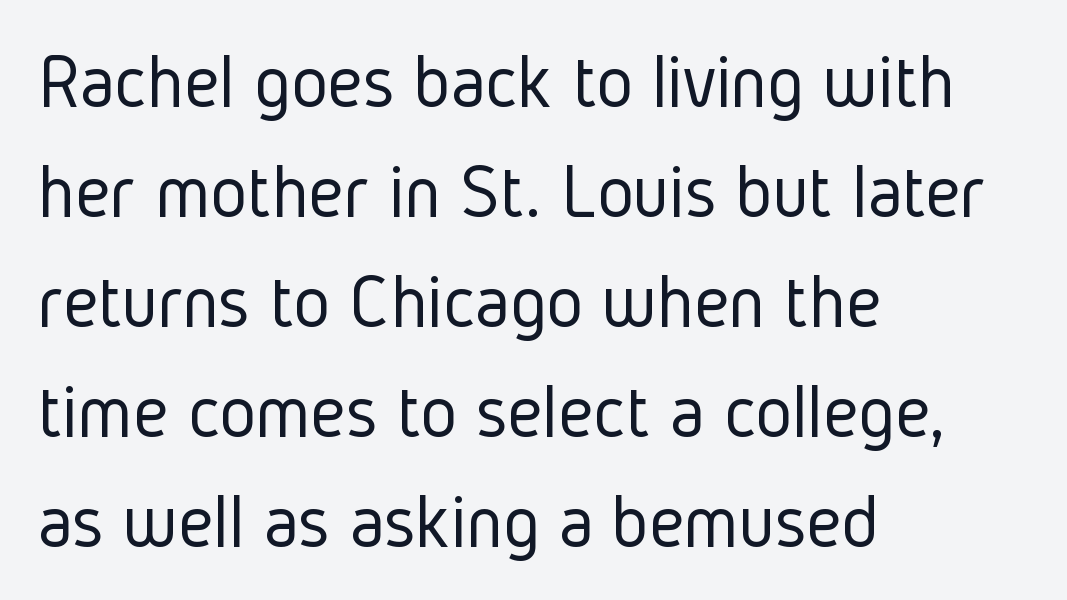
The image shows 78 px light, condensed sans-serif type, upright; set left-aligned, normal line spacing (1.41x), normal letter spacing, not underlined; low stroke contrast and a medium x-height.
